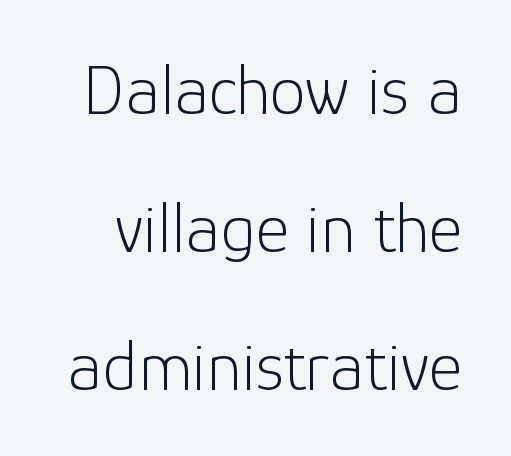
{"serif": "no", "italic": "no", "bold": "no", "weight": "light", "width": "normal", "stroke_contrast": "low", "x_height": "medium", "monospaced": "no", "underline": "no", "line_spacing": "loose", "line_spacing_ratio": 1.92, "letter_spacing": "normal", "letter_spacing_em": 0.0, "glyph_px": 72}
